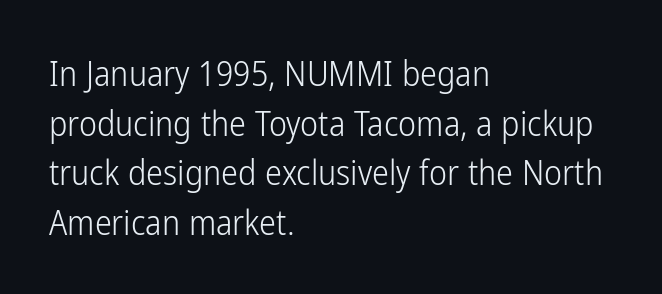
Q: Is the text bold? A: No.
Q: Is the text italic (slanted)? A: No, it is upright.
Q: Is the typeface a serif or a sans-serif typeface? A: Sans-serif.
Q: Is the text underlined? A: No.
Q: How is the paragraph aligned? A: Left-aligned.
Q: Is the spacing between letters normal or unusually wide? A: Normal.
Q: Is the spacing between lines tight, normal or loose? A: Normal.
Q: Width (condensed, normal, or wide)? A: Condensed.
Q: Stroke contrast? A: Low.
Q: x-height? A: Medium.
Q: Monospaced? A: No.
